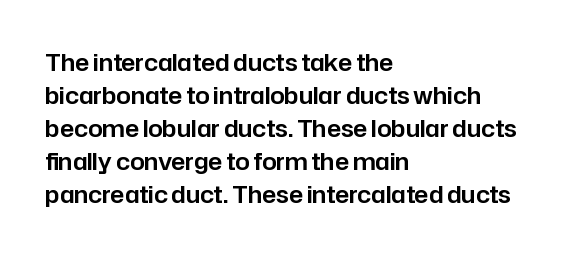
Q: Is the text italic (slanted)? A: No, it is upright.
Q: Is the text underlined? A: No.
Q: How is the paragraph aligned? A: Left-aligned.
Q: Is the spacing between letters normal or unusually wide? A: Normal.
Q: Is the spacing between lines tight, normal or loose? A: Normal.
